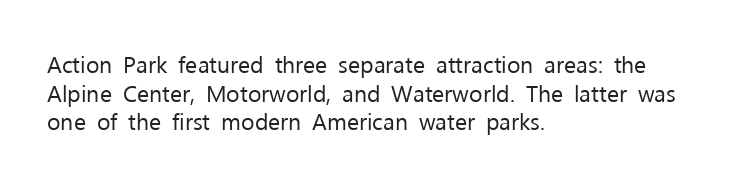
{"italic": "no", "bold": "no", "underline": "no", "align": "left", "line_spacing": "normal", "line_spacing_ratio": 1.25, "letter_spacing": "normal", "letter_spacing_em": 0.0, "glyph_px": 23}
